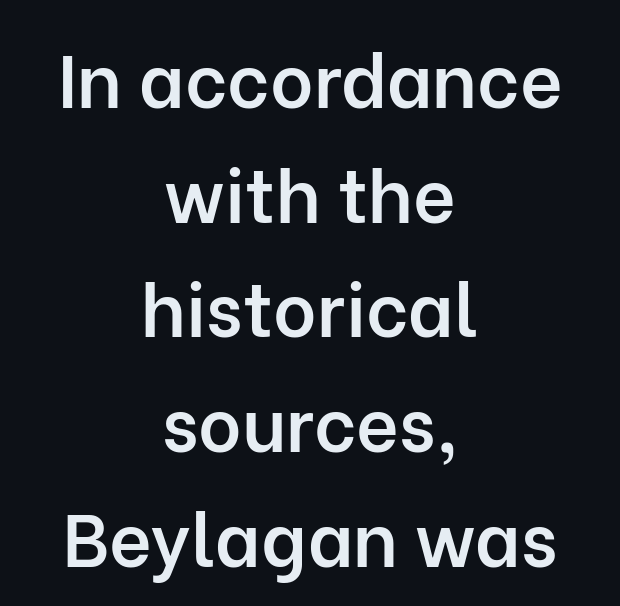
{"serif": "no", "italic": "no", "bold": "semi", "weight": "semibold", "width": "normal", "stroke_contrast": "low", "x_height": "medium", "monospaced": "no", "underline": "no", "align": "center", "line_spacing": "normal", "line_spacing_ratio": 1.55, "letter_spacing": "normal", "letter_spacing_em": 0.0, "glyph_px": 74}
